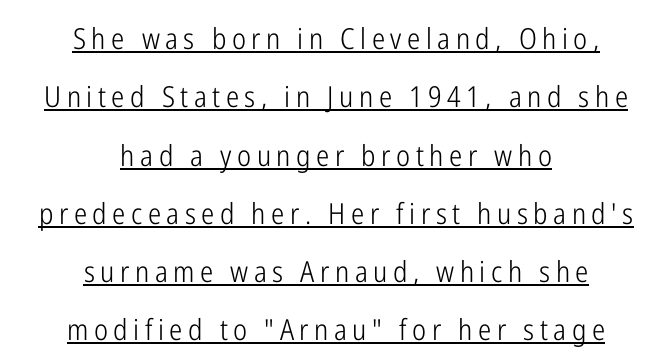
The image shows 29 px light, condensed sans-serif type, upright; set centered, loose line spacing (2.01x), underlined; low stroke contrast and a medium x-height.
